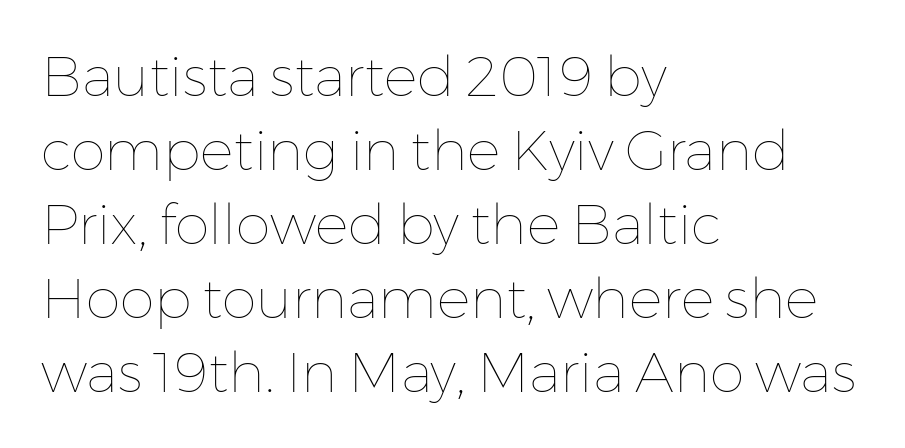
The image shows 56 px thin type, upright; set left-aligned, normal line spacing (1.32x), normal letter spacing, not underlined; low stroke contrast and a medium x-height.
